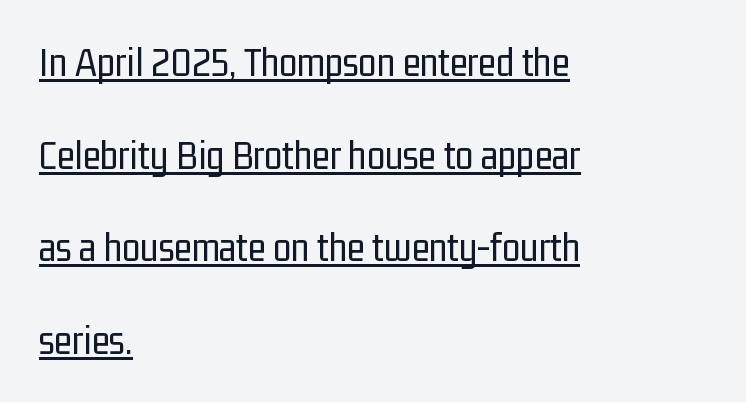
Is this a fixed-width face? No — the glyphs have proportional, varying widths. Is this a sans? Yes — the strokes have no serifs. How would I describe the line gaps? Wide and relaxed. The rendering uses the underline text-decoration. Is the stroke heavy? The answer is a plain regular-or-lighter.
